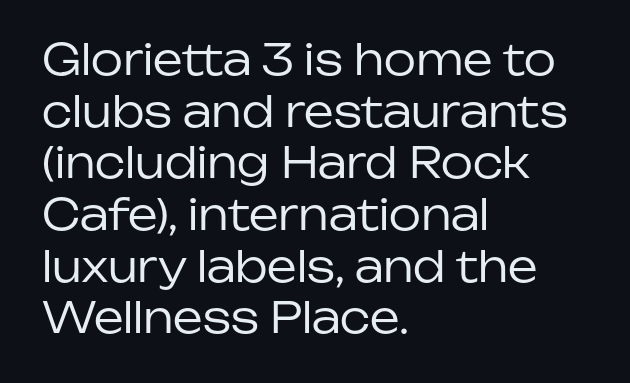
The image shows 42 px regular-weight sans-serif type, upright; set left-aligned, line spacing 1.23x, normal letter spacing, not underlined; low stroke contrast and a medium x-height.
